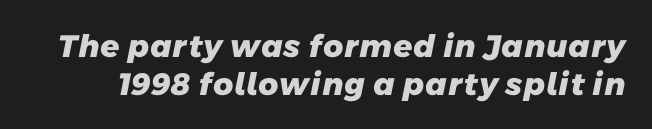
Q: Is the text bold? A: Yes.
Q: Is the typeface a serif or a sans-serif typeface? A: Sans-serif.
Q: Is the text underlined? A: No.
Q: Is the spacing between letters normal or unusually wide? A: Normal.
Q: Width (condensed, normal, or wide)? A: Normal.
Q: Stroke contrast? A: Low.
Q: x-height? A: Medium.
Q: Monospaced? A: No.
